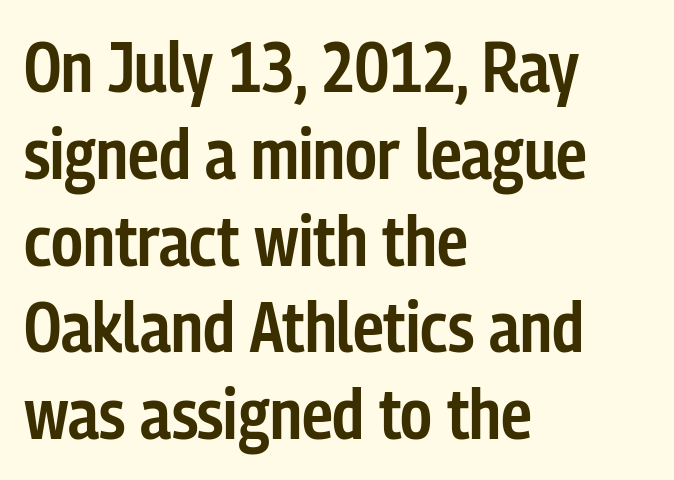
{"serif": "no", "italic": "no", "bold": "semi", "weight": "semibold", "width": "condensed", "stroke_contrast": "low", "x_height": "medium", "monospaced": "no", "underline": "no", "align": "left", "line_spacing_ratio": 1.24, "letter_spacing": "normal", "letter_spacing_em": 0.0, "glyph_px": 70}
